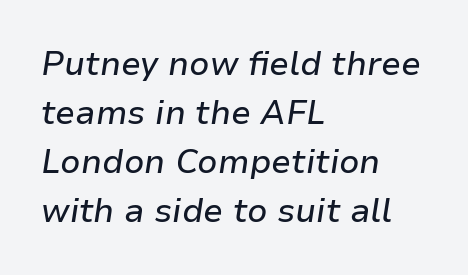
When letters slant like this, we call the style italic. The letters advance in unequal steps, a hallmark of proportional type. Horizontally, the lines are justified to the leading edge only. Regular leading.
